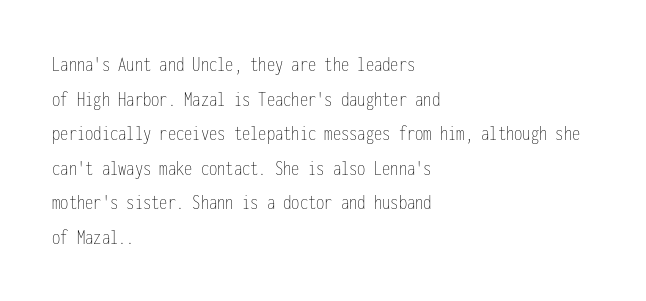
Q: Is the text bold? A: No.
Q: Is the text italic (slanted)? A: No, it is upright.
Q: Is the text underlined? A: No.
Q: How is the paragraph aligned? A: Left-aligned.
Q: Is the spacing between letters normal or unusually wide? A: Normal.
Q: Is the spacing between lines tight, normal or loose? A: Normal.
